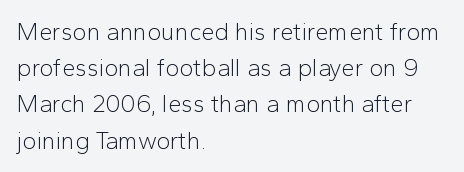
Q: Is the text bold? A: No.
Q: Is the text italic (slanted)? A: No, it is upright.
Q: Is the text underlined? A: No.
Q: How is the paragraph aligned? A: Left-aligned.
Q: Is the spacing between letters normal or unusually wide? A: Normal.
Q: Is the spacing between lines tight, normal or loose? A: Normal.
